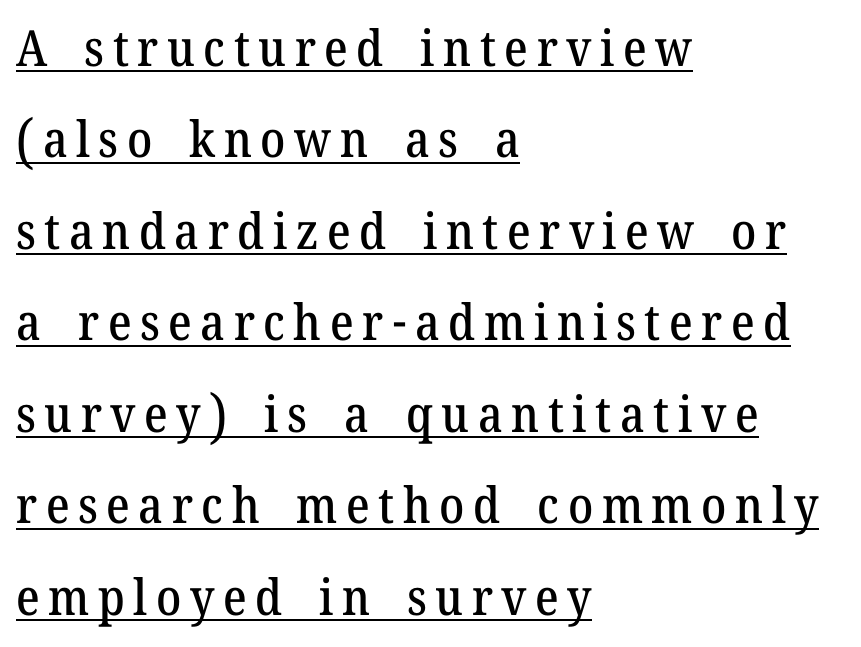
Is there any slant? The stems are plumb. Spacing verdict: proportional, widths tailored to each character. In CSS terms this would be text-align: left. This rendering features underlined lettering. The designer went with a serif here, giving each stem small feet.
